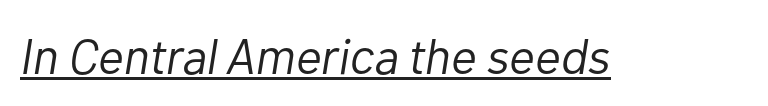
{"italic": "yes", "lean": "right", "slant_degrees": 10, "bold": "no", "weight": "light", "width": "normal", "stroke_contrast": "low", "x_height": "medium", "monospaced": "no", "underline": "yes", "letter_spacing": "normal", "letter_spacing_em": 0.0, "glyph_px": 50}
